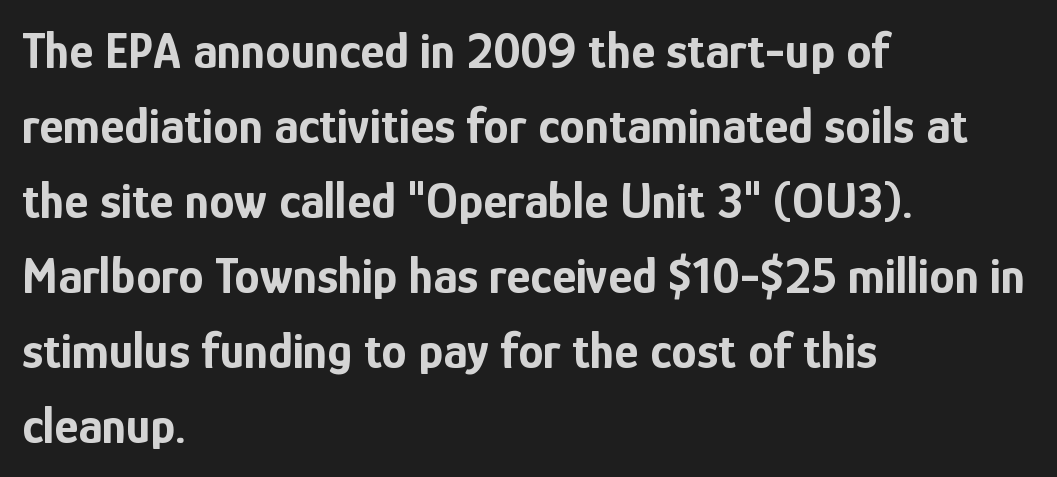
{"serif": "no", "italic": "no", "bold": "yes", "weight": "bold", "width": "condensed", "stroke_contrast": "low", "x_height": "medium", "monospaced": "no", "underline": "no", "align": "left", "line_spacing": "normal", "line_spacing_ratio": 1.47, "letter_spacing": "normal", "letter_spacing_em": 0.0, "glyph_px": 51}
